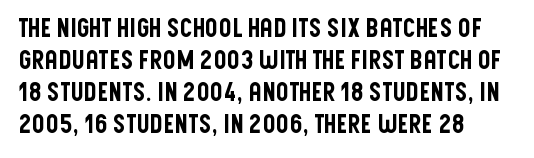
Summary of vertical rhythm: regular, with standard interline spacing. The string is rendered with underlining switched off. This rendering uses left alignment, leaving the right contour irregular. The lettering stays uniformly vertical, giving the passage a roman look. The horizontal fit of the characters is conventional and even.
